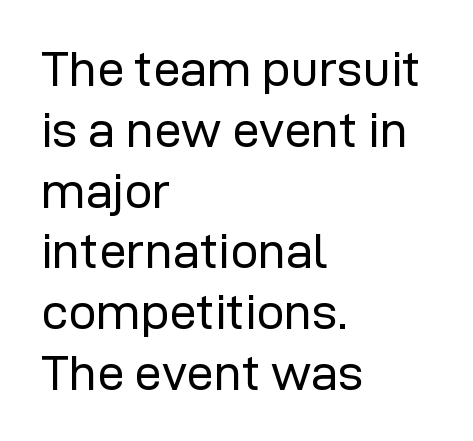
Character widths vary here, with narrow letters taking less room than wide ones. The type family on display is of the sans-serif kind. Each stroke keeps to a modest, everyday thickness or less. Visually the block forms a straight wall on the left and a jagged coastline on the right.
